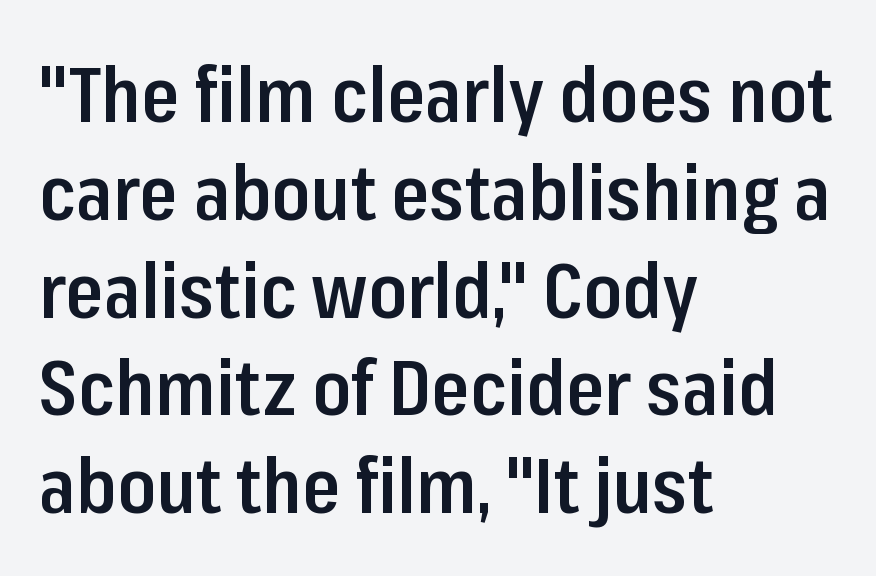
The image shows 77 px semibold, condensed sans-serif type, upright; set left-aligned, normal line spacing (1.27x), normal letter spacing, not underlined; low stroke contrast and a medium x-height.
